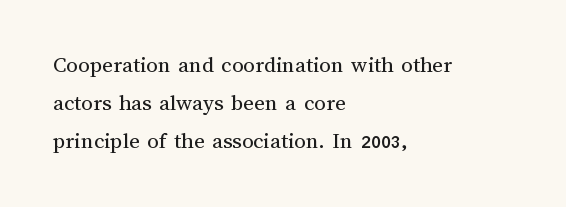
The typeface has the unassuming heft of standard copy or less. Do the letters lean? They stand straight. Each line starts at the same left margin while the right side varies. Lines of text with bare space underneath.
